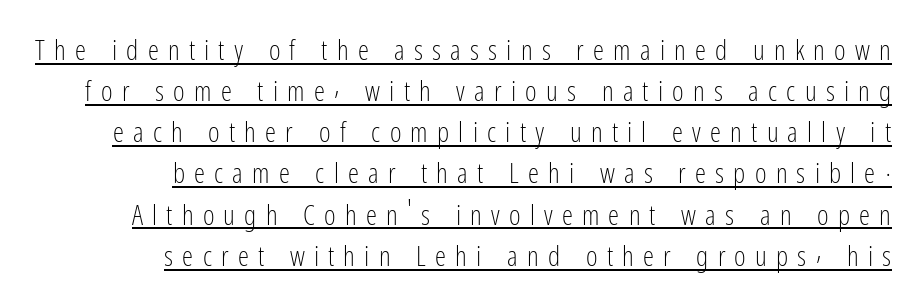
Is the letter spacing exaggerated? Yes — the characters are pushed far apart. Think standard paragraph weight, or any step lighter than that. Tall strokes in this sample are plumb rather than angled. If you drew a ruler down the right edge, every line would touch it. Each letter's strokes conclude bluntly, with no projecting serifs.
